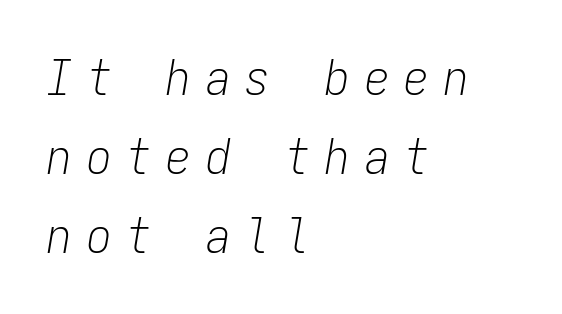
{"italic": "yes", "lean": "right", "slant_degrees": 9, "bold": "no", "weight": "light", "width": "condensed", "stroke_contrast": "low", "x_height": "medium", "monospaced": "yes", "underline": "no", "align": "left", "line_spacing": "normal", "line_spacing_ratio": 1.61, "letter_spacing": "wide", "letter_spacing_em": 0.31, "glyph_px": 49}
